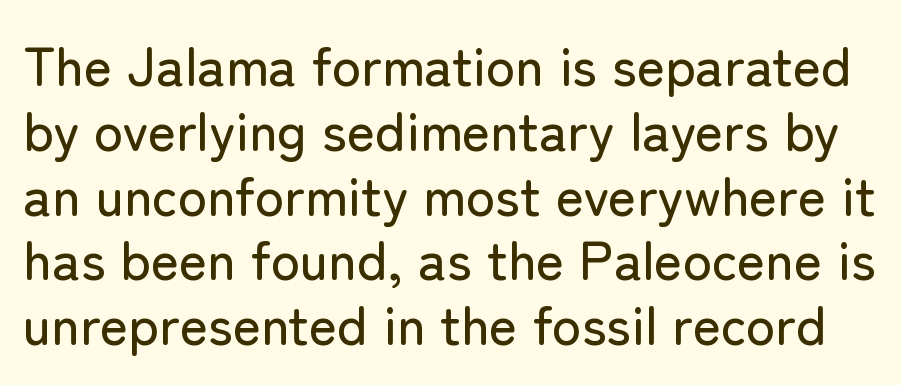
This is sans-serif lettering, the kind often seen on screens and signage. Tall strokes in this sample are plumb rather than angled. Honestly, the letter spacing is just normal — you wouldn't notice it. The passage shown is typed in a proportional face where columns would drift. The glyphs are unaccompanied by any horizontal stroke below them.
